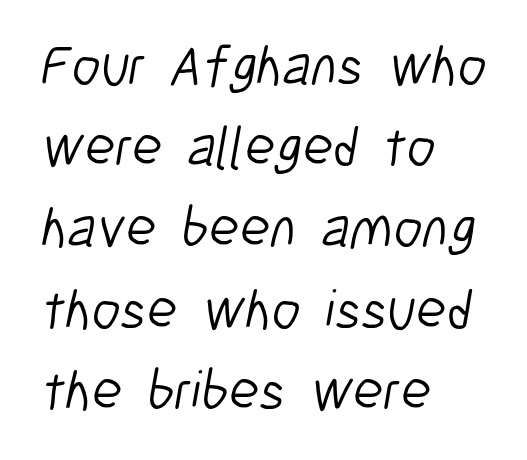
Q: Is the text bold? A: No.
Q: Is the typeface a serif or a sans-serif typeface? A: Sans-serif.
Q: Is the text underlined? A: No.
Q: How is the paragraph aligned? A: Left-aligned.
Q: Is the spacing between letters normal or unusually wide? A: Normal.
Q: Is the spacing between lines tight, normal or loose? A: Normal.
Q: Width (condensed, normal, or wide)? A: Condensed.
Q: Stroke contrast? A: Low.
Q: x-height? A: Medium.
Q: Monospaced? A: No.
